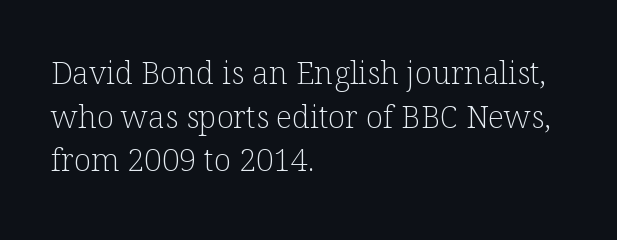
Q: Is the text bold? A: No.
Q: Is the text italic (slanted)? A: No, it is upright.
Q: Is the typeface a serif or a sans-serif typeface? A: Serif.
Q: Is the text underlined? A: No.
Q: How is the paragraph aligned? A: Left-aligned.
Q: Is the spacing between letters normal or unusually wide? A: Normal.
Q: Is the spacing between lines tight, normal or loose? A: Normal.
Q: Width (condensed, normal, or wide)? A: Normal.
Q: Stroke contrast? A: Low.
Q: x-height? A: Medium.
Q: Monospaced? A: No.
